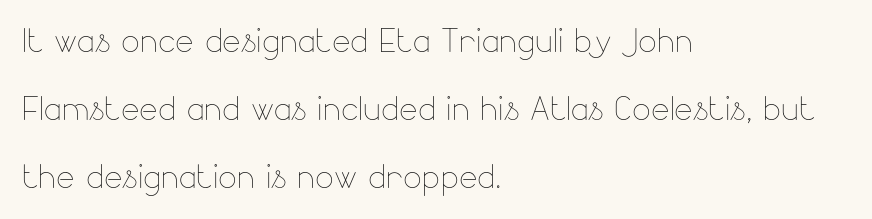
Interline gaps are of average width in this sample. This sample has the flowing, uneven cadence of proportional lettering. Any mark beneath the type? The region is blank. Compared with a typical body face, this is equally light or lighter still. The axis of the letterforms is exactly vertical. Each line starts at the same left margin while the right side varies.
